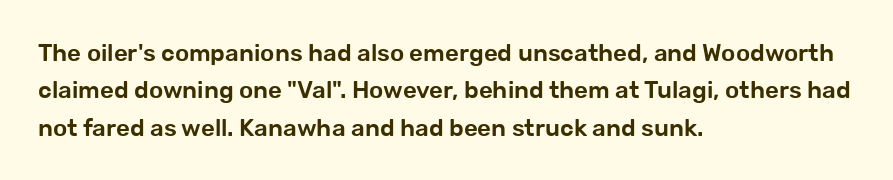
Q: Is the text italic (slanted)? A: No, it is upright.
Q: Is the text underlined? A: No.
Q: How is the paragraph aligned? A: Left-aligned.
Q: Is the spacing between letters normal or unusually wide? A: Normal.
Q: Is the spacing between lines tight, normal or loose? A: Normal.
